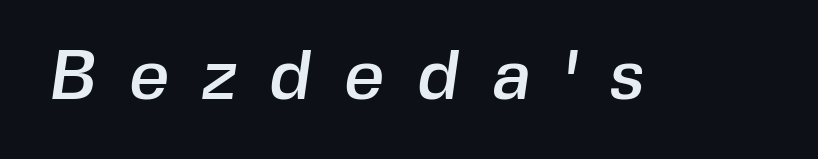
Unlike a traditional serif, this face leaves its strokes unadorned. Tracking here is generous; glyphs stand well apart from one another. No word sits above an underline. Varying glyph widths throughout — classic text-font behaviour.
